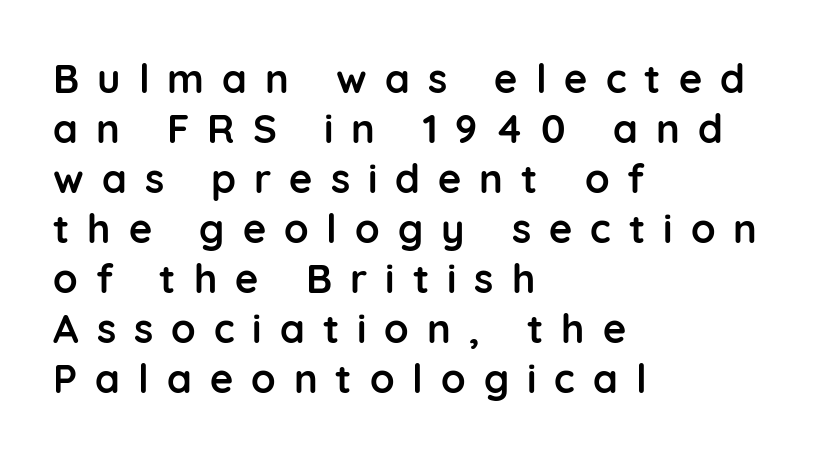
The image shows 40 px semibold sans-serif type, upright; set left-aligned, normal line spacing (1.25x), unusually wide letter spacing (+0.45 em), not underlined; low stroke contrast and a medium x-height.
